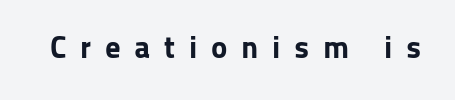
Q: Is the text bold? A: Yes.
Q: Is the text italic (slanted)? A: No, it is upright.
Q: Is the typeface a serif or a sans-serif typeface? A: Sans-serif.
Q: Is the text underlined? A: No.
Q: Is the spacing between letters normal or unusually wide? A: Unusually wide.
Q: Width (condensed, normal, or wide)? A: Normal.
Q: Stroke contrast? A: Low.
Q: x-height? A: Medium.
Q: Monospaced? A: No.
